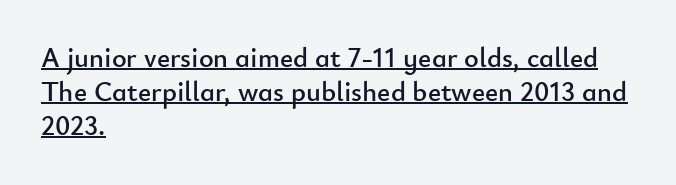
The image shows 28 px sans-serif type, upright; set left-aligned, line spacing 1.21x, normal letter spacing, underlined; low stroke contrast and a small x-height.
